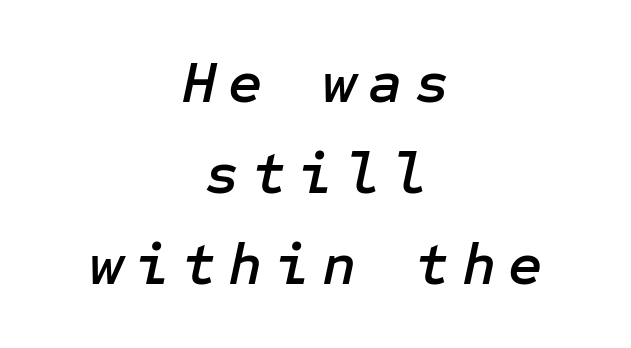
{"italic": "yes", "lean": "right", "slant_degrees": 12, "width": "normal", "stroke_contrast": "low", "x_height": "medium", "underline": "no", "align": "center", "line_spacing": "normal", "line_spacing_ratio": 1.54, "letter_spacing": "wide", "letter_spacing_em": 0.21, "glyph_px": 59}
